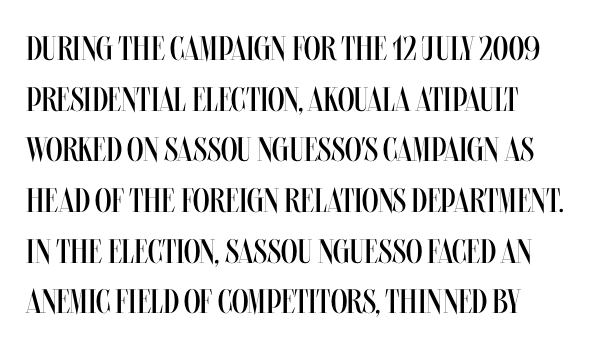
Q: Is the text bold? A: No.
Q: Is the text italic (slanted)? A: No, it is upright.
Q: Is the text underlined? A: No.
Q: Is the spacing between letters normal or unusually wide? A: Normal.
Q: Is the spacing between lines tight, normal or loose? A: Normal.
Q: Width (condensed, normal, or wide)? A: Condensed.
Q: Stroke contrast? A: Medium.
Q: x-height? A: Large.
Q: Monospaced? A: No.
